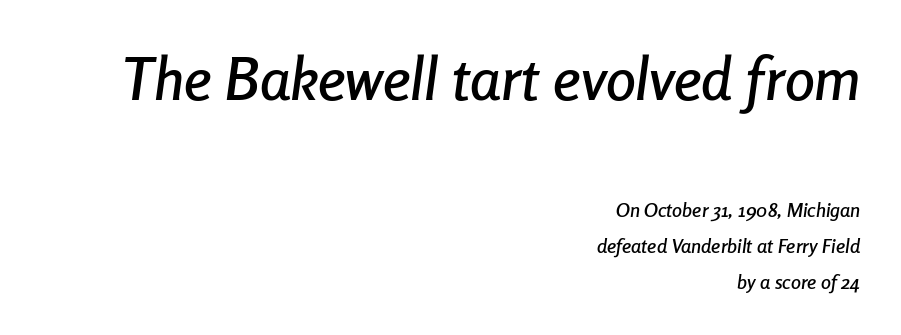
Q: Is the text italic (slanted)? A: Yes, it leans right by about 8 degrees.
Q: Is the text underlined? A: No.
Q: How is the paragraph aligned? A: Right-aligned.
Q: Is the spacing between letters normal or unusually wide? A: Normal.
Q: Which block of text is set in a larger size, the first (top) or the second (bottom)? A: The first (top) one.
Q: Width (condensed, normal, or wide)? A: Condensed.
Q: Stroke contrast? A: Low.
Q: x-height? A: Medium.
Q: Monospaced? A: No.
